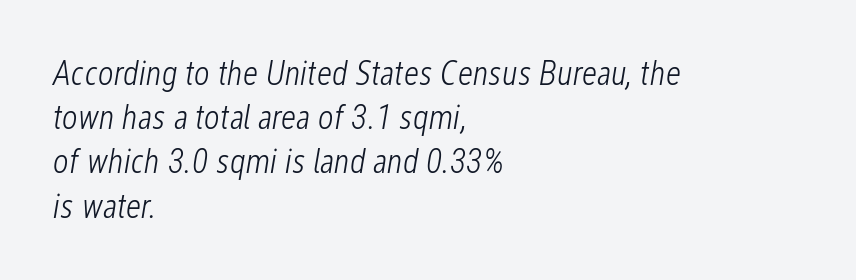
This rendering leaves character spacing at its baseline value. These lines are set flush left with a ragged right edge. Looking at the ascenders, they clearly lean. No heavy texture on the line: the type isn't bold. In terms of leading, this rendering sits right in the middle.
